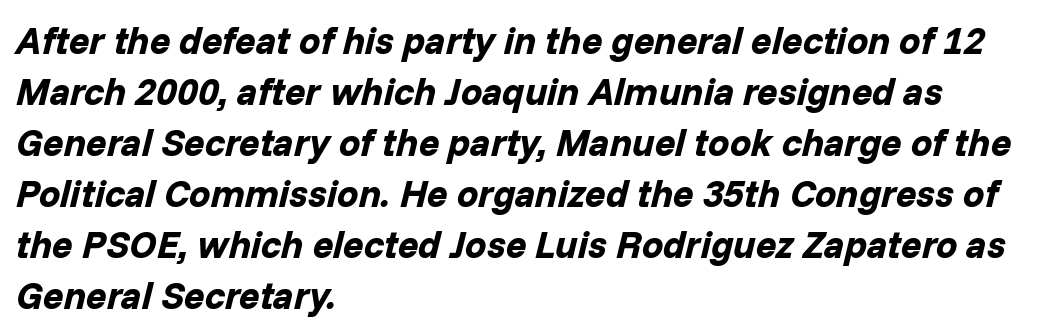
The image shows 38 px bold type, italic (leaning right); set left-aligned, normal line spacing (1.34x), normal letter spacing, not underlined; low stroke contrast and a medium x-height.
